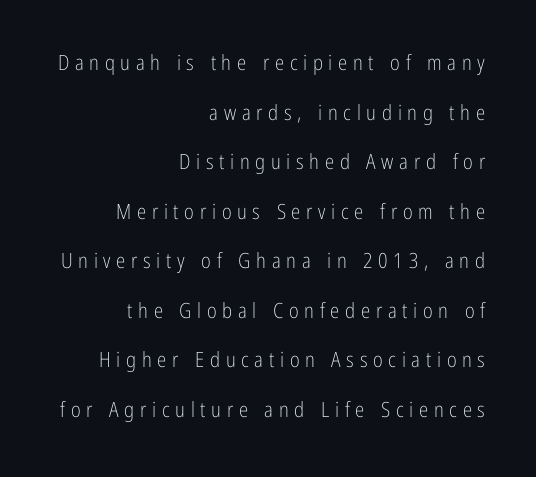
Q: Is the text bold? A: No.
Q: Is the text italic (slanted)? A: No, it is upright.
Q: Is the text underlined? A: No.
Q: How is the paragraph aligned? A: Right-aligned.
Q: Is the spacing between letters normal or unusually wide? A: Unusually wide.
Q: Is the spacing between lines tight, normal or loose? A: Loose.
